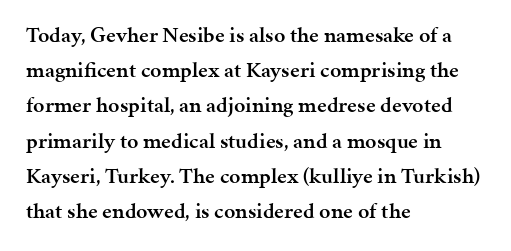
The ragged edge is on the right, which tells us the setting is flush left. If you measured baseline to baseline, you'd find a middling distance. Underlining? Definitely not there. The letters are semibold — heavier than regular but short of a full bold. Style check: upright. Inter-character spacing is left at the font's built-in metrics.
